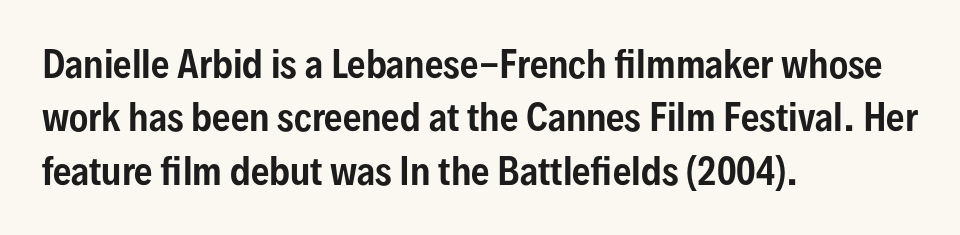
Q: Is the text italic (slanted)? A: No, it is upright.
Q: Is the typeface a serif or a sans-serif typeface? A: Sans-serif.
Q: Is the text underlined? A: No.
Q: How is the paragraph aligned? A: Left-aligned.
Q: Is the spacing between letters normal or unusually wide? A: Normal.
Q: Is the spacing between lines tight, normal or loose? A: Normal.
Q: Width (condensed, normal, or wide)? A: Condensed.
Q: Stroke contrast? A: Low.
Q: x-height? A: Medium.
Q: Monospaced? A: No.
